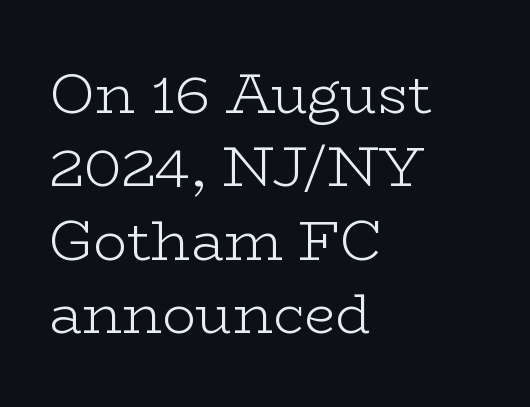
{"serif": "yes", "italic": "no", "bold": "no", "weight": "light", "width": "wide", "stroke_contrast": "low", "x_height": "medium", "monospaced": "no", "underline": "no", "align": "left", "line_spacing": "normal", "line_spacing_ratio": 1.31, "letter_spacing": "normal", "letter_spacing_em": 0.0, "glyph_px": 56}
